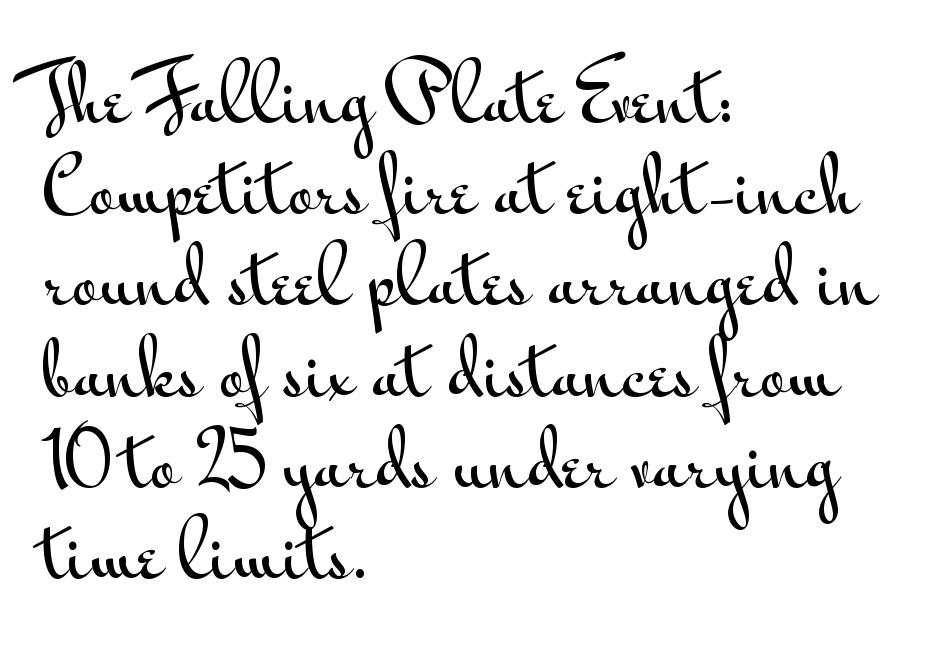
Q: Is the text italic (slanted)? A: Yes.
Q: Is the typeface a serif or a sans-serif typeface? A: Sans-serif.
Q: Is the text underlined? A: No.
Q: How is the paragraph aligned? A: Left-aligned.
Q: Is the spacing between letters normal or unusually wide? A: Normal.
Q: Is the spacing between lines tight, normal or loose? A: Normal.
Q: Width (condensed, normal, or wide)? A: Wide.
Q: Stroke contrast? A: Medium.
Q: x-height? A: Small.
Q: Monospaced? A: No.
